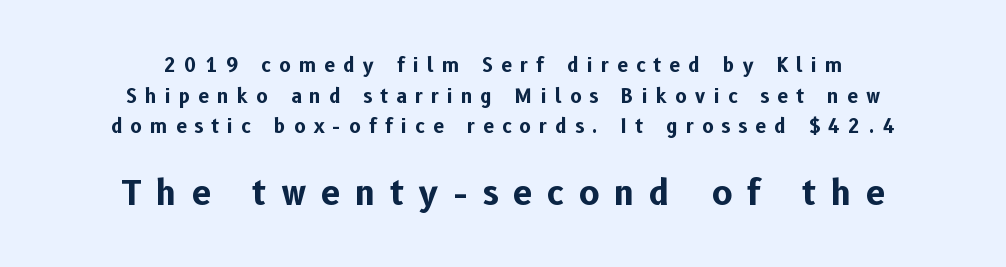
To sum up the face: it is a sans, with no serifs. Here the designer chose a conventional face with non-uniform glyph widths. Rule under the text: the space is simply empty. Is there much room between lines? A standard amount, neither cramped nor airy. Is the type bold? Yes — the strokes are clearly thick and heavy.
